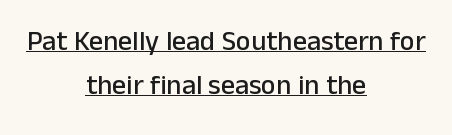
Q: Is the text italic (slanted)? A: No, it is upright.
Q: Is the typeface a serif or a sans-serif typeface? A: Sans-serif.
Q: Is the text underlined? A: Yes.
Q: How is the paragraph aligned? A: Centered.
Q: Is the spacing between letters normal or unusually wide? A: Normal.
Q: Is the spacing between lines tight, normal or loose? A: Normal.
Q: Width (condensed, normal, or wide)? A: Normal.
Q: Stroke contrast? A: Low.
Q: x-height? A: Medium.
Q: Monospaced? A: No.
